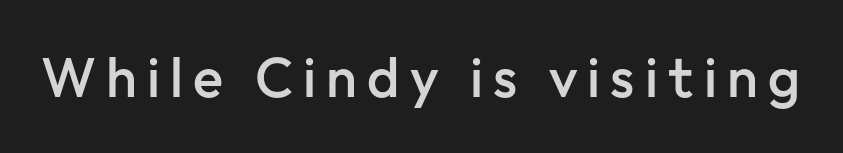
Q: Is the text bold? A: Semi-bold.
Q: Is the text italic (slanted)? A: No, it is upright.
Q: Is the typeface a serif or a sans-serif typeface? A: Sans-serif.
Q: Is the text underlined? A: No.
Q: Width (condensed, normal, or wide)? A: Normal.
Q: Stroke contrast? A: Low.
Q: x-height? A: Medium.
Q: Monospaced? A: No.
